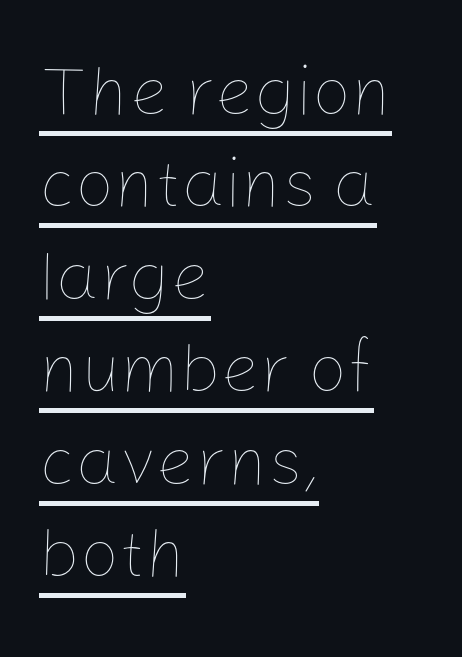
Where is the straight margin? On the left. Honestly, the row spacing looks completely unremarkable. Quick note: underline on. This is the regular roman posture of the typeface. These lines keep a tight, regular rhythm from letter to letter.
